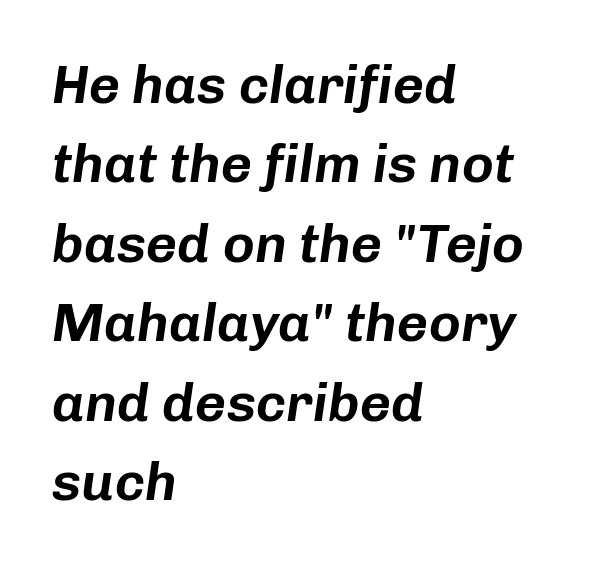
Q: Is the text italic (slanted)? A: Yes, it leans right by about 8 degrees.
Q: Is the text underlined? A: No.
Q: How is the paragraph aligned? A: Left-aligned.
Q: Is the spacing between letters normal or unusually wide? A: Normal.
Q: Is the spacing between lines tight, normal or loose? A: Normal.
Q: Width (condensed, normal, or wide)? A: Normal.
Q: Stroke contrast? A: Low.
Q: x-height? A: Medium.
Q: Monospaced? A: No.
